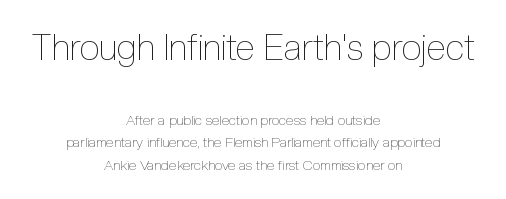
{"italic": "no", "bold": "no", "weight": "thin", "width": "condensed", "x_height": "medium", "monospaced": "no", "underline": "no", "align": "center", "line_spacing": "normal", "line_spacing_ratio": 1.59, "letter_spacing": "normal", "letter_spacing_em": 0.0, "larger_block": "first", "size_ratio": 2.57, "glyph_px": 36}
